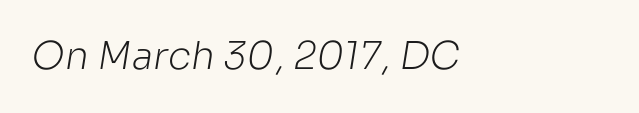
The image shows 38 px light sans-serif type; set left-aligned, normal letter spacing, not underlined; low stroke contrast and a medium x-height.
